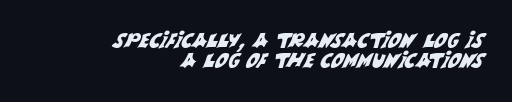
Q: Is the text underlined? A: No.
Q: How is the paragraph aligned? A: Right-aligned.
Q: Is the spacing between letters normal or unusually wide? A: Normal.
Q: Is the spacing between lines tight, normal or loose? A: Tight.
